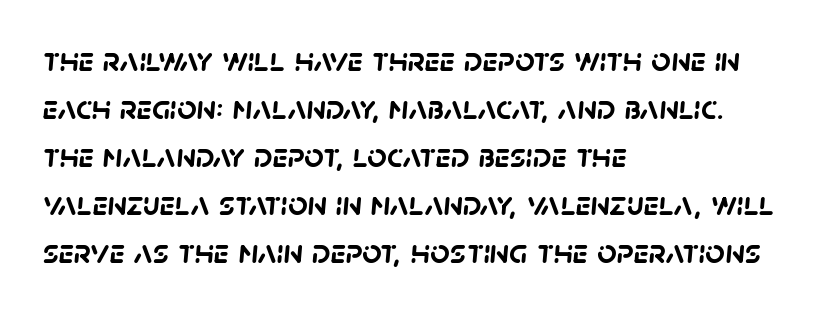
This rendering features lettering with no underline. The rendering uses natural spacing where letterforms have individual widths. Typesetter's note: full bold, strokes at maximum text heaviness. Compared with a centered layout, this one pins lines to the left instead. The block of text has a typical density, with ordinary space between rows. The passage shown is typeset with a sans-serif family.
